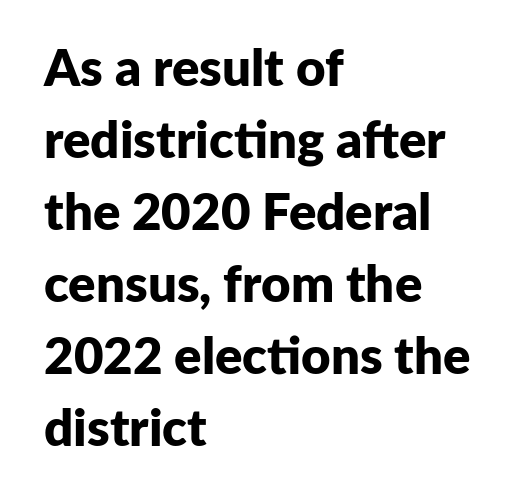
A bare baseline throughout the passage. Teacher's note: observe the even left margin — that is flush-left alignment. The type family on display is of the sans-serif kind. The passage shown stacks its lines at a standard gap. Character widths vary here, with narrow letters taking less room than wide ones. Is the letter spacing exaggerated? No — it looks like the ordinary default.
